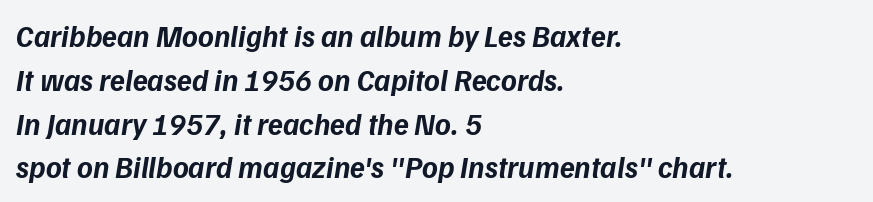
The image shows 30 px bold type, italic (leaning right); set left-aligned, normal line spacing (1.46x), normal letter spacing, not underlined; low stroke contrast and a medium x-height.
